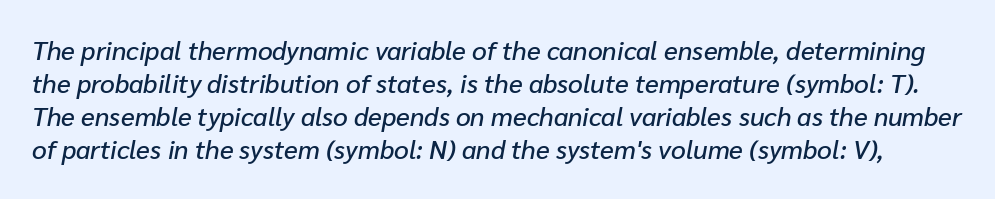
Q: Is the text italic (slanted)? A: Yes, it leans right by about 10 degrees.
Q: Is the text underlined? A: No.
Q: Is the spacing between letters normal or unusually wide? A: Normal.
Q: Is the spacing between lines tight, normal or loose? A: Normal.
